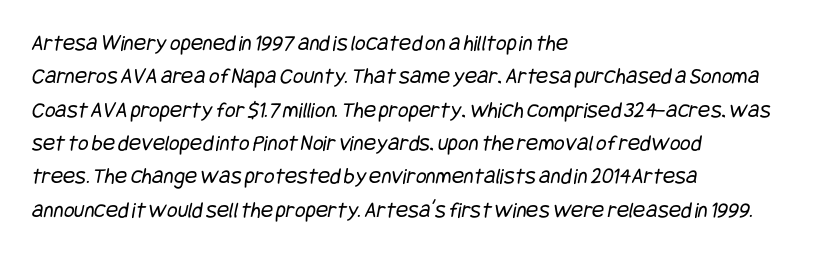
The image shows 23 px text type; set left-aligned, normal line spacing (1.45x), normal letter spacing, not underlined.
